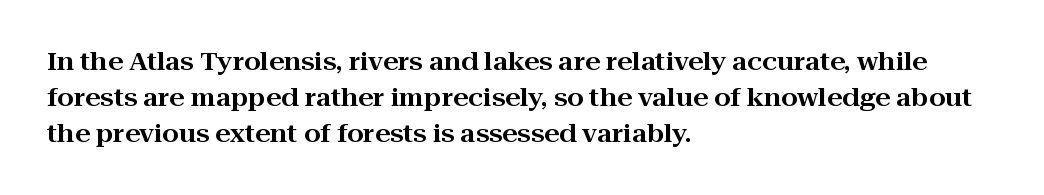
{"italic": "no", "underline": "no", "align": "left", "line_spacing": "normal", "line_spacing_ratio": 1.5, "letter_spacing": "normal", "letter_spacing_em": 0.0, "glyph_px": 24}
